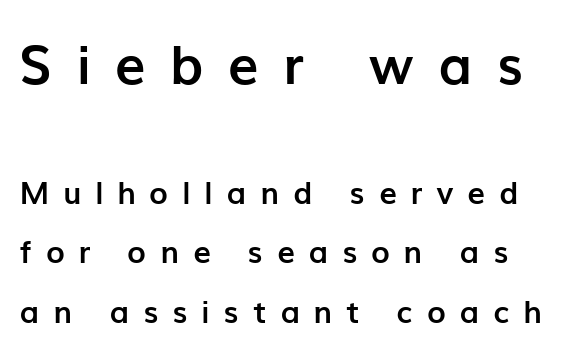
The vertical gap from one line to the next is large. Each letter keeps its own natural width here, so spacing adapts to shape. The characters display no serif detailing; their extremities are plain. The strokes are fattened all the way to bold. Here the glyphs are tracked loosely, breaking word shapes into spaced letters.
